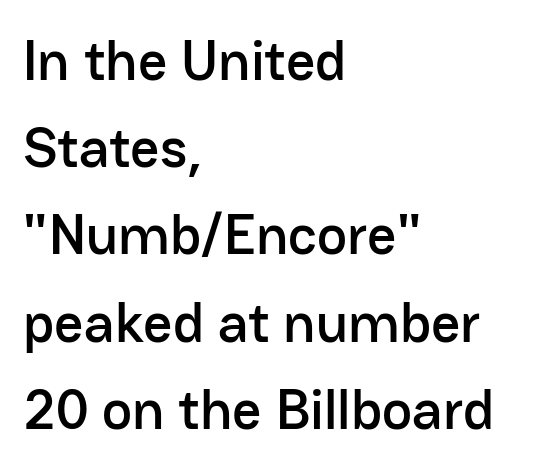
Q: Is the text italic (slanted)? A: No, it is upright.
Q: Is the typeface a serif or a sans-serif typeface? A: Sans-serif.
Q: Is the text underlined? A: No.
Q: How is the paragraph aligned? A: Left-aligned.
Q: Is the spacing between letters normal or unusually wide? A: Normal.
Q: Is the spacing between lines tight, normal or loose? A: Normal.
Q: Width (condensed, normal, or wide)? A: Normal.
Q: Stroke contrast? A: Low.
Q: x-height? A: Medium.
Q: Monospaced? A: No.
